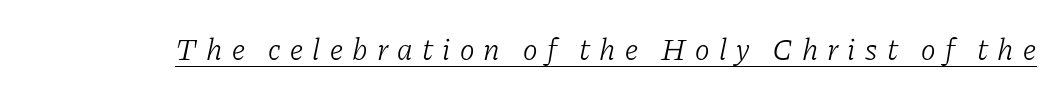
Q: Is the text bold? A: No.
Q: Is the text italic (slanted)? A: Yes, it leans right by about 11 degrees.
Q: Is the typeface a serif or a sans-serif typeface? A: Serif.
Q: Is the text underlined? A: Yes.
Q: Is the spacing between letters normal or unusually wide? A: Unusually wide.
Q: Width (condensed, normal, or wide)? A: Normal.
Q: Stroke contrast? A: Low.
Q: x-height? A: Medium.
Q: Monospaced? A: No.
